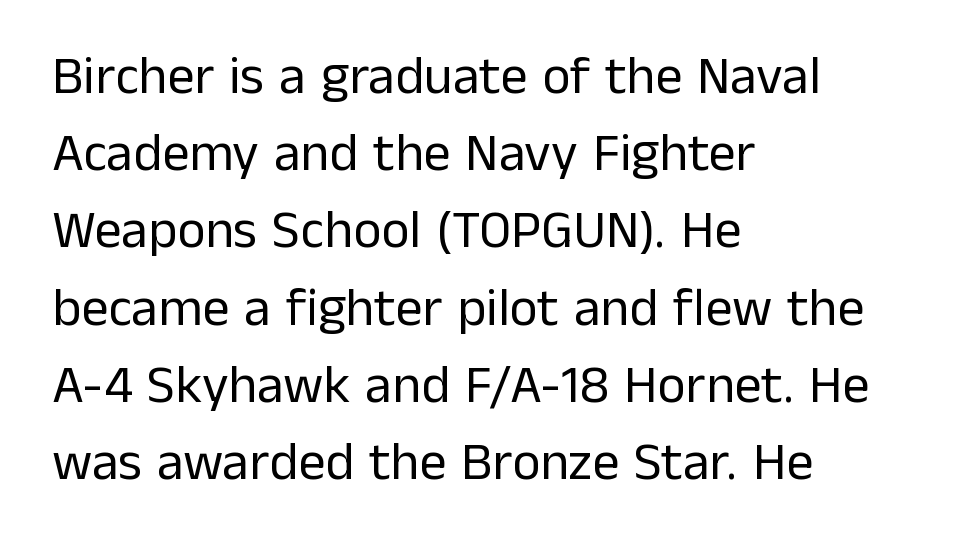
Left-aligned paragraph, ragged on the right. Nothing heavy about these letters — not bold at all. The designer left line spacing at the default. You could not count columns in this text — the font is proportionally spaced.
